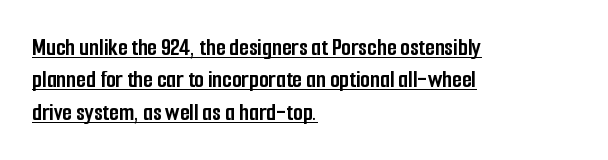
Q: Is the text bold? A: Yes.
Q: Is the text italic (slanted)? A: No, it is upright.
Q: Is the text underlined? A: Yes.
Q: How is the paragraph aligned? A: Left-aligned.
Q: Is the spacing between letters normal or unusually wide? A: Normal.
Q: Is the spacing between lines tight, normal or loose? A: Normal.
